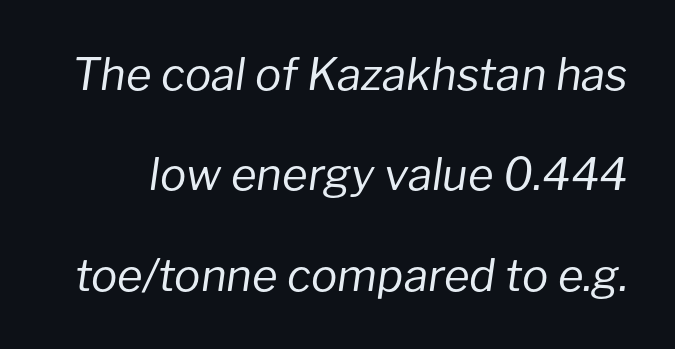
If you drew a line through each stem, it would be angled. No heavy texture on the line: the type isn't bold. Leading: increased. Looks like regular typesetting: each glyph gets only the width it needs. The type is set solid horizontally, with unmodified tracking.
